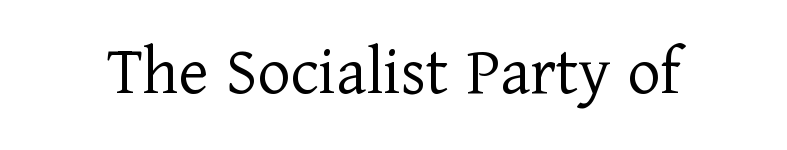
{"serif": "yes", "italic": "no", "bold": "no", "weight": "light", "width": "normal", "stroke_contrast": "low", "x_height": "medium", "monospaced": "no", "underline": "no", "letter_spacing": "normal", "letter_spacing_em": 0.0, "glyph_px": 71}
